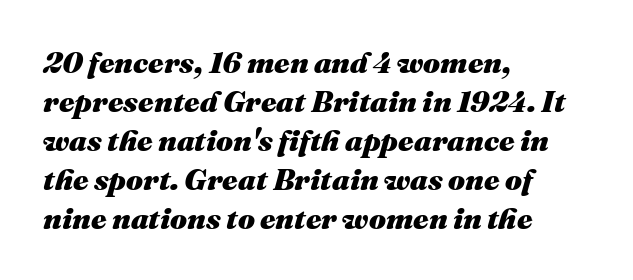
Q: Is the text bold? A: Yes.
Q: Is the text italic (slanted)? A: Yes, it leans right by about 16 degrees.
Q: Is the text underlined? A: No.
Q: How is the paragraph aligned? A: Left-aligned.
Q: Is the spacing between letters normal or unusually wide? A: Normal.
Q: Is the spacing between lines tight, normal or loose? A: Normal.
Q: Width (condensed, normal, or wide)? A: Normal.
Q: Stroke contrast? A: Medium.
Q: x-height? A: Medium.
Q: Monospaced? A: No.
